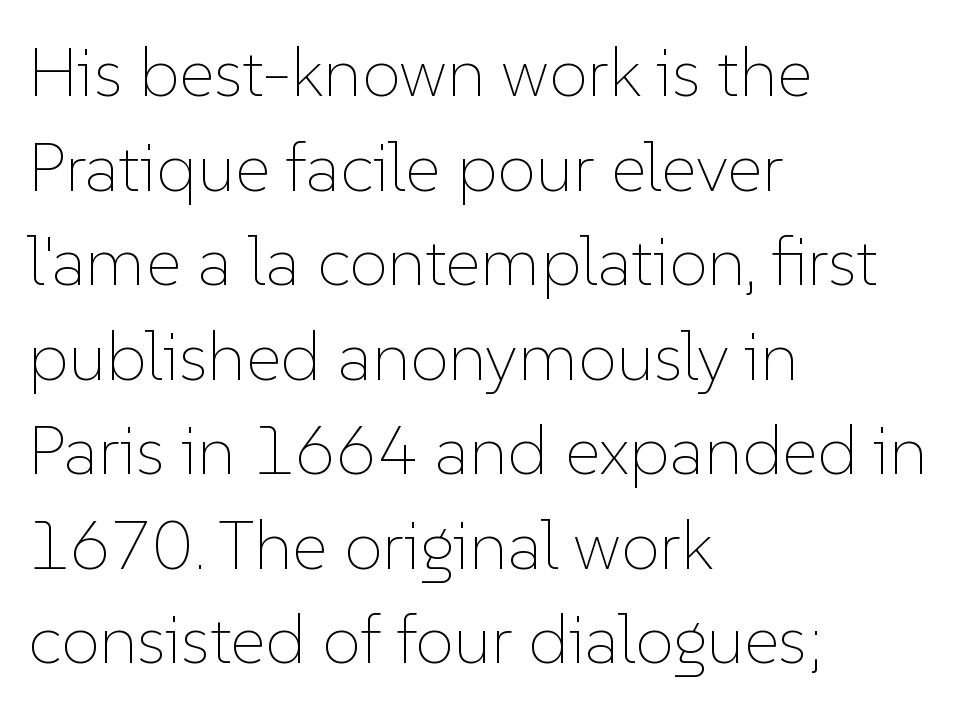
A quiet, ordinary-to-light weight characterises the typeface. In terms of leading, this rendering sits right in the middle. All the whitespace from short lines collects on the right. Designer's note — italics off, roman on.
